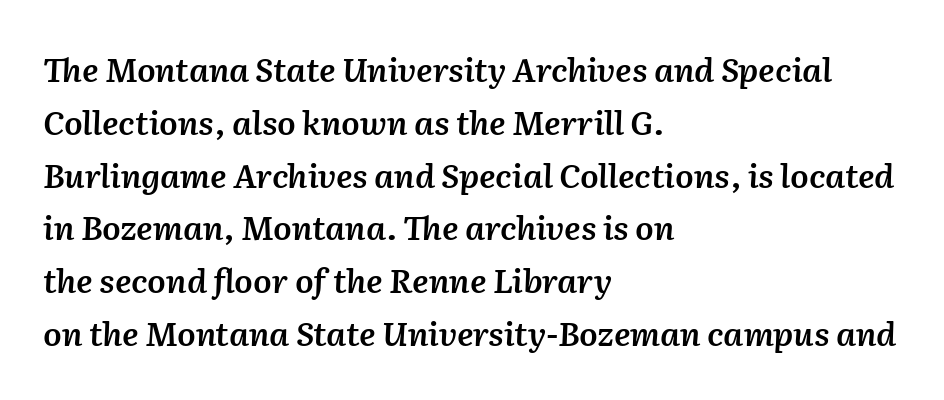
Spacing verdict: proportional, widths tailored to each character. The letters are semibold — heavier than regular but short of a full bold. Does the lettering tilt? It does — this is italic. Successive baselines arrive at the customary interval.
